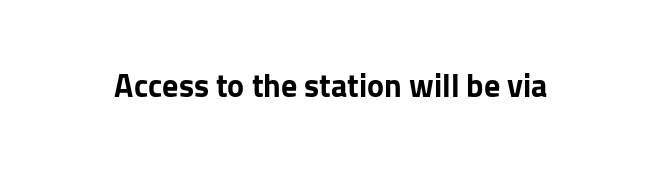
{"serif": "no", "italic": "no", "bold": "yes", "weight": "bold", "width": "normal", "stroke_contrast": "low", "x_height": "medium", "monospaced": "no", "underline": "no", "letter_spacing": "normal", "letter_spacing_em": 0.0, "glyph_px": 32}
